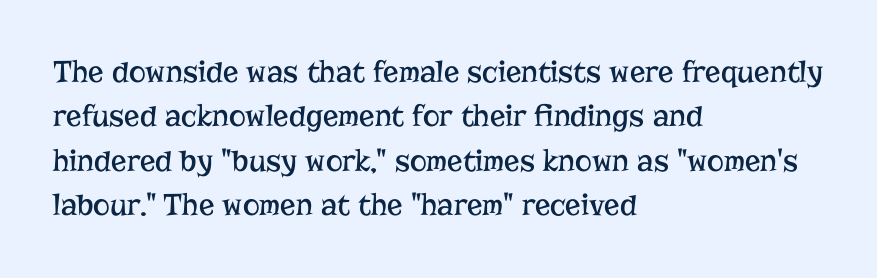
The image shows 32 px regular-weight serif type, upright; set left-aligned, normal line spacing (1.39x), normal letter spacing, not underlined; low stroke contrast and a medium x-height.
